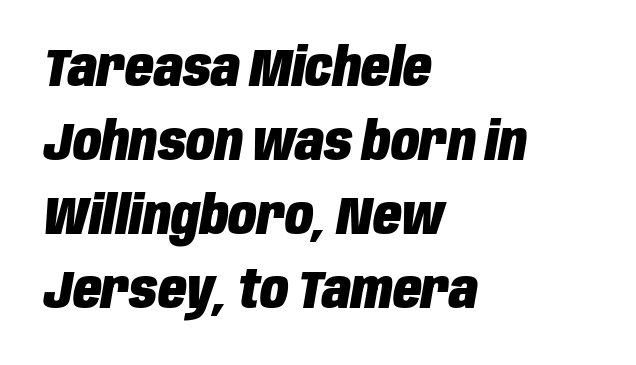
Each letter keeps its own natural width here, so spacing adapts to shape. The letters sit at their default tracking, neither squeezed nor spread. Tall strokes in this sample are angled rather than plumb. These words are printed bold, with thick strokes throughout. These lines are set flush left with a ragged right edge.
